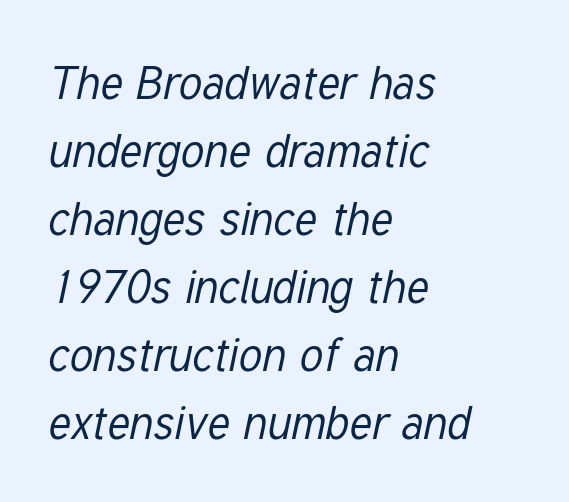
Q: Is the text bold? A: No.
Q: Is the text italic (slanted)? A: Yes, it leans right by about 12 degrees.
Q: Is the text underlined? A: No.
Q: How is the paragraph aligned? A: Left-aligned.
Q: Is the spacing between letters normal or unusually wide? A: Normal.
Q: Is the spacing between lines tight, normal or loose? A: Normal.
Q: Width (condensed, normal, or wide)? A: Condensed.
Q: Stroke contrast? A: Low.
Q: x-height? A: Medium.
Q: Monospaced? A: No.
